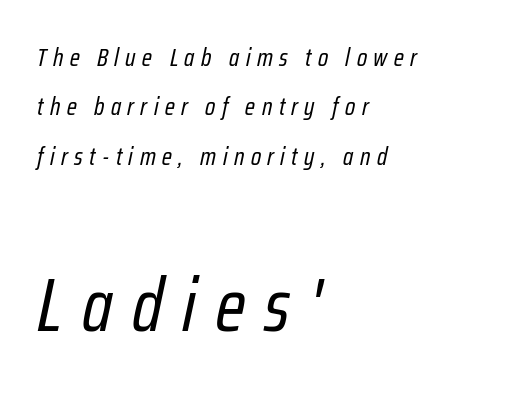
These glyphs show unthickened strokes, regular width or finer. Is this a fixed-width face? No — the glyphs have proportional, varying widths. Which margin do the lines hug? The left one — the right edge is uneven. Designer's note — italics engaged. The vertical gap from one line to the next is large. Between these two stacked blocks, the lower one wins on size.
